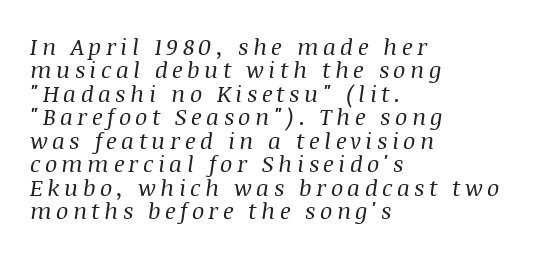
Q: Is the text bold? A: No.
Q: Is the text italic (slanted)? A: Yes, it leans right by about 8 degrees.
Q: Is the text underlined? A: No.
Q: How is the paragraph aligned? A: Left-aligned.
Q: Is the spacing between lines tight, normal or loose? A: Tight.
